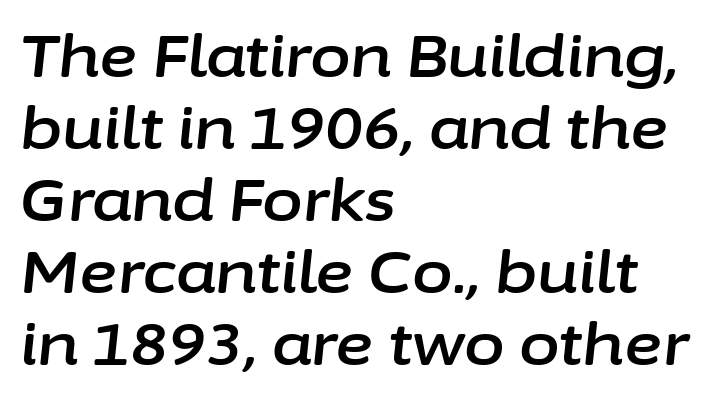
Q: Is the text italic (slanted)? A: Yes, it leans right by about 6 degrees.
Q: Is the text underlined? A: No.
Q: How is the paragraph aligned? A: Left-aligned.
Q: Is the spacing between letters normal or unusually wide? A: Normal.
Q: Width (condensed, normal, or wide)? A: Normal.
Q: Stroke contrast? A: Low.
Q: x-height? A: Medium.
Q: Monospaced? A: No.
